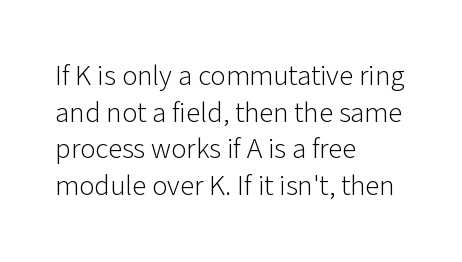
The image shows 29 px light sans-serif type, upright; set left-aligned, normal line spacing (1.26x), normal letter spacing, not underlined; low stroke contrast and a medium x-height.
